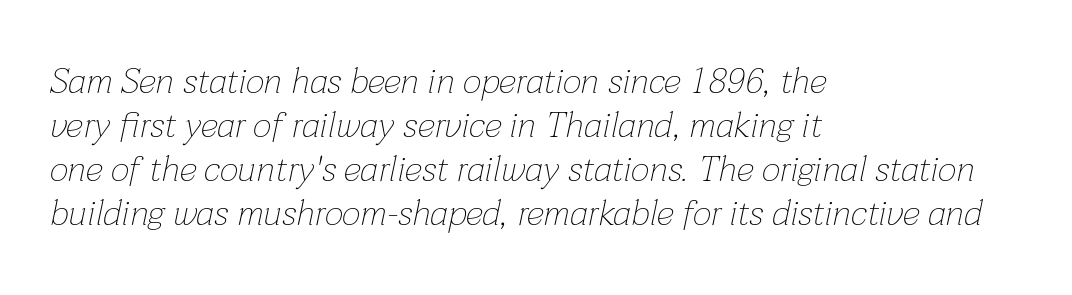
A typesetter would call this proportional, since set widths differ per character. Check under the words: just untouched page. The characters are drawn with everyday or finer stroke widths. Looking at the ascenders, they clearly lean.
